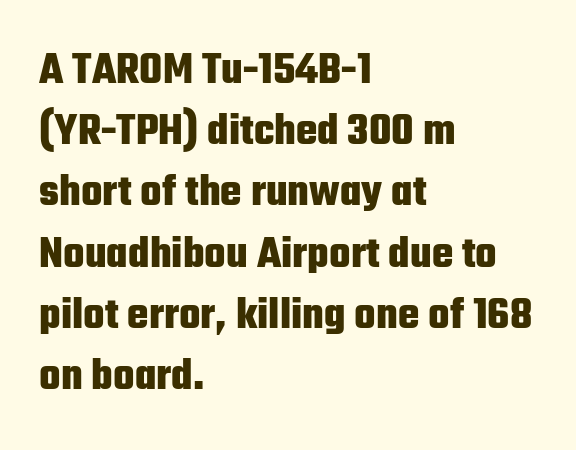
Q: Is the text bold? A: Yes.
Q: Is the text italic (slanted)? A: No, it is upright.
Q: Is the typeface a serif or a sans-serif typeface? A: Sans-serif.
Q: Is the text underlined? A: No.
Q: How is the paragraph aligned? A: Left-aligned.
Q: Is the spacing between letters normal or unusually wide? A: Normal.
Q: Is the spacing between lines tight, normal or loose? A: Normal.
Q: Width (condensed, normal, or wide)? A: Condensed.
Q: Stroke contrast? A: Low.
Q: x-height? A: Medium.
Q: Monospaced? A: No.
